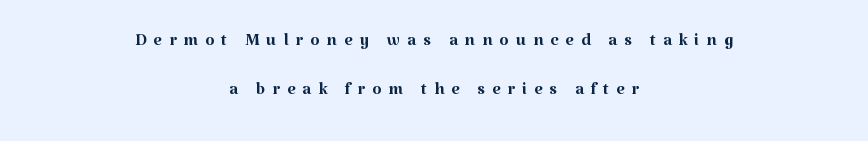
{"italic": "no", "bold": "no", "underline": "no", "align": "center", "line_spacing": "loose", "line_spacing_ratio": 2.06, "letter_spacing": "wide", "letter_spacing_em": 0.29, "glyph_px": 24}
